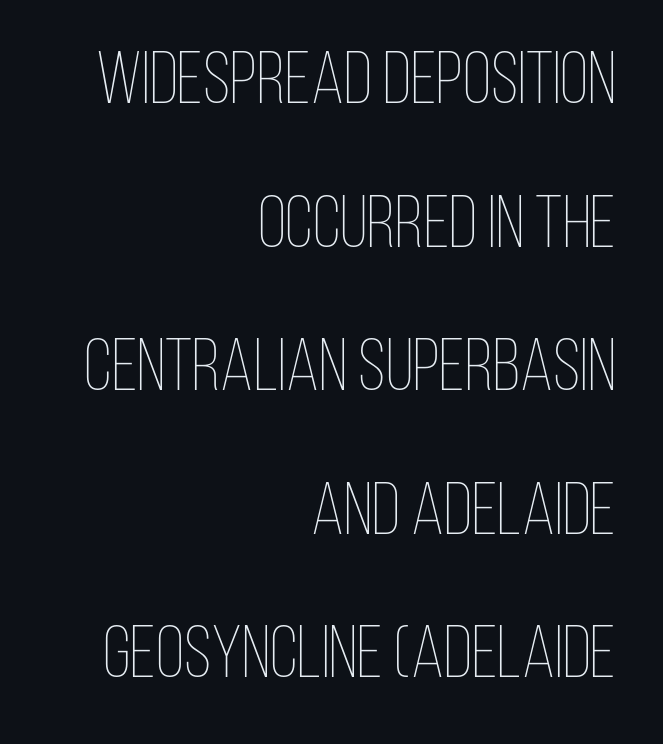
Notice how the passage keeps a crisp vertical edge on the right only. Designer's note — italics off, roman on. Any mark beneath the type? The region is blank. Here the designer chose a conventional face with non-uniform glyph widths. This rendering leaves character spacing at its baseline value. Bold? No — there's no thickening of the strokes.
